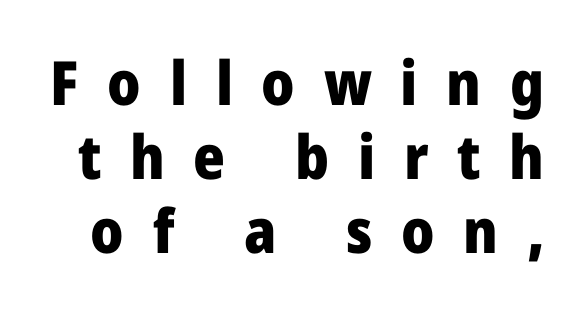
Q: Is the text bold? A: Yes.
Q: Is the text italic (slanted)? A: No, it is upright.
Q: Is the typeface a serif or a sans-serif typeface? A: Sans-serif.
Q: Is the text underlined? A: No.
Q: Is the spacing between letters normal or unusually wide? A: Unusually wide.
Q: Width (condensed, normal, or wide)? A: Normal.
Q: Stroke contrast? A: Low.
Q: x-height? A: Medium.
Q: Monospaced? A: No.
